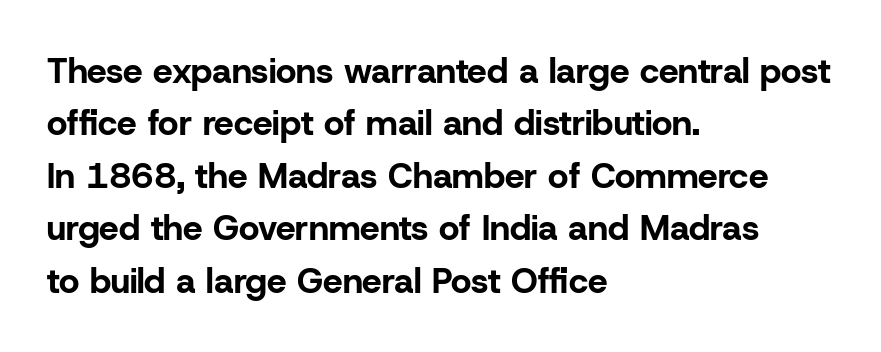
The image shows 35 px bold sans-serif type, upright; set left-aligned, normal line spacing (1.5x), normal letter spacing, not underlined; low stroke contrast and a medium x-height.
